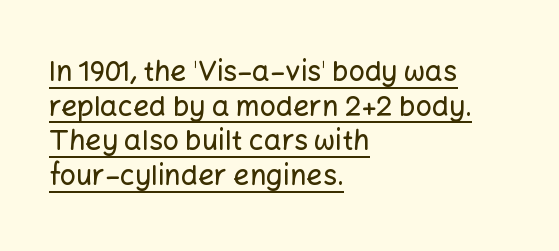
Letter spacing: default. Quick note: not italic, upright. Each line starts at the same left margin while the right side varies. This is underlined copy, the kind a proofreader might mark for attention.
